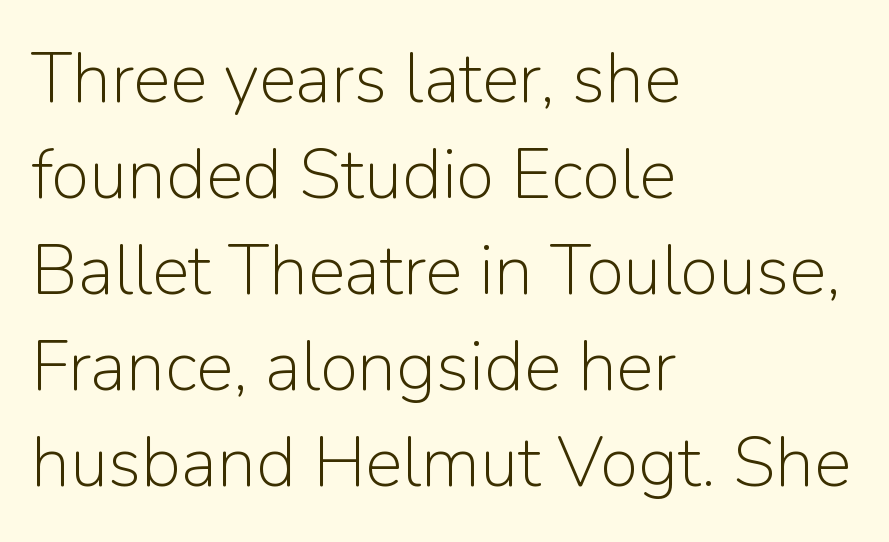
The image shows 70 px light sans-serif type, upright; set left-aligned, normal line spacing (1.37x), normal letter spacing, not underlined; low stroke contrast and a medium x-height.
